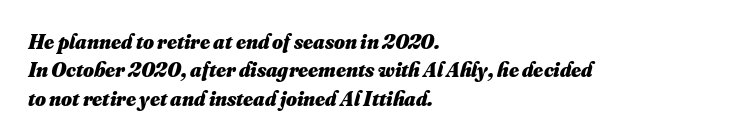
Q: Is the text bold? A: Yes.
Q: Is the text underlined? A: No.
Q: How is the paragraph aligned? A: Left-aligned.
Q: Is the spacing between letters normal or unusually wide? A: Normal.
Q: Is the spacing between lines tight, normal or loose? A: Normal.
